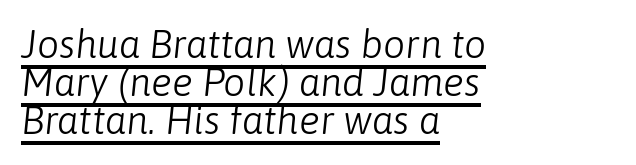
Is this a heavy cut? Hardly; it is regular or lighter. Does a line run under the words? Yes, clearly. A student would call this left alignment; a typographer would say flush left, rag right. Proportional: the letters do not fall into vertical columns. The horizontal fit of the characters is conventional and even.
